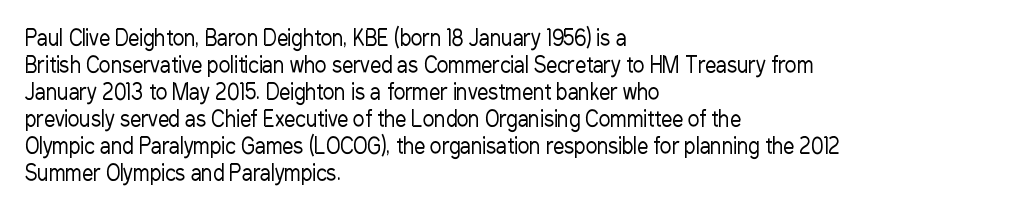
Beneath every word, the page is bare. The lettering holds an erect, upright posture throughout. Caption: face not bold, strokes unweighted. The gaps between neighbouring characters are ordinary and unremarkable.
